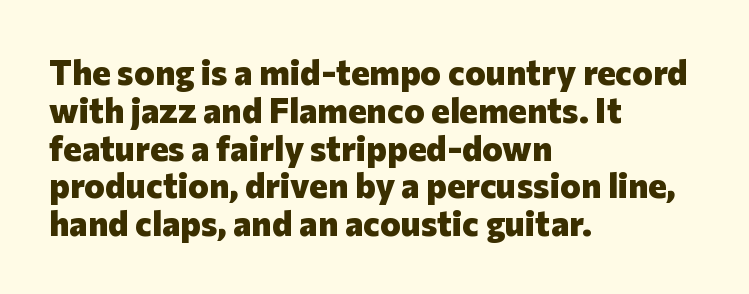
Regarding serifs, this sample does without them. You'd pick this weight for a headline — it's a proper bold. This sample trades vertical openness for compactness between lines. Quick note: not italic, upright. The gap between lines stays unmarked. Reading down the block, your eye returns to a fixed left position each line.
